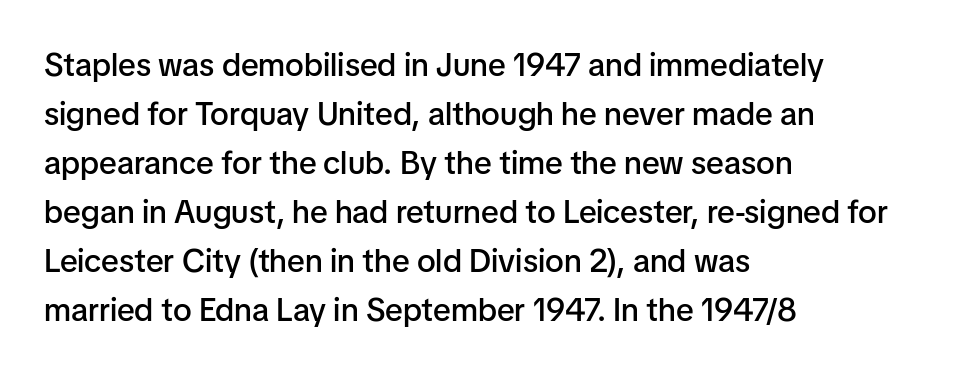
{"serif": "no", "italic": "no", "bold": "semi", "weight": "semibold", "width": "normal", "stroke_contrast": "low", "x_height": "medium", "monospaced": "no", "underline": "no", "align": "left", "line_spacing": "normal", "line_spacing_ratio": 1.53, "letter_spacing": "normal", "letter_spacing_em": 0.0, "glyph_px": 32}
